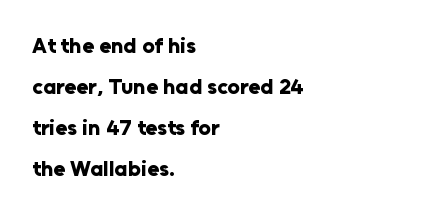
Here the glyphs are tracked normally, forming tight word shapes. Its strokes are broad and dark, the hallmark of bold type. Ordinary non-slanted type is in use. Has an underline been added? It has not.
